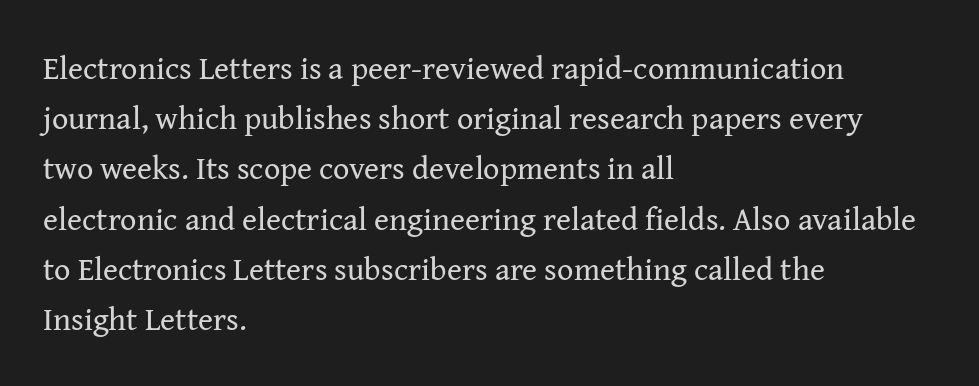
The image shows 32 px regular-weight serif type, upright; set left-aligned, normal line spacing (1.57x), normal letter spacing, not underlined; medium stroke contrast and a medium x-height.
